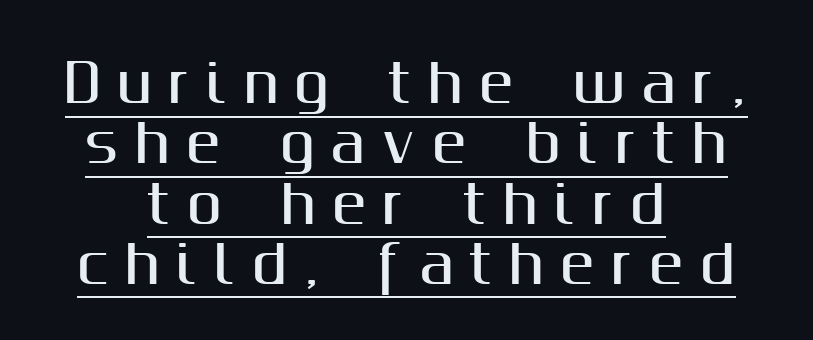
The image shows 52 px sans-serif type, upright; set centered, line spacing 1.16x, unusually wide letter spacing (+0.31 em), underlined; medium stroke contrast and a medium x-height.
